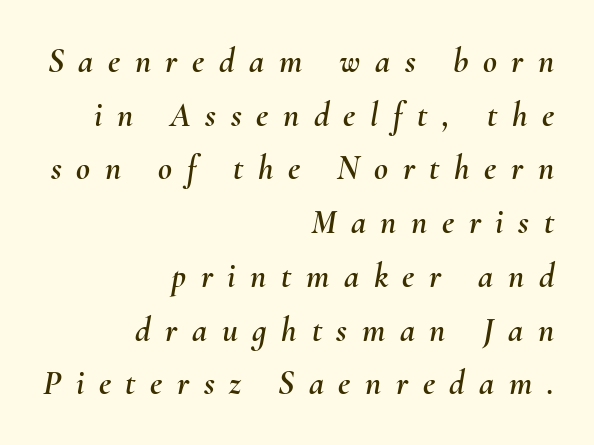
The specimen reads as italic at a glance. Is this a fixed-width face? No — the glyphs have proportional, varying widths. Compared with a flush-left layout, this one pins lines to the opposite, right side. Nobody drew a line under any word here. How are the letters spaced? Widely, with obvious added tracking. Each new line begins a customary step beneath the previous one.
